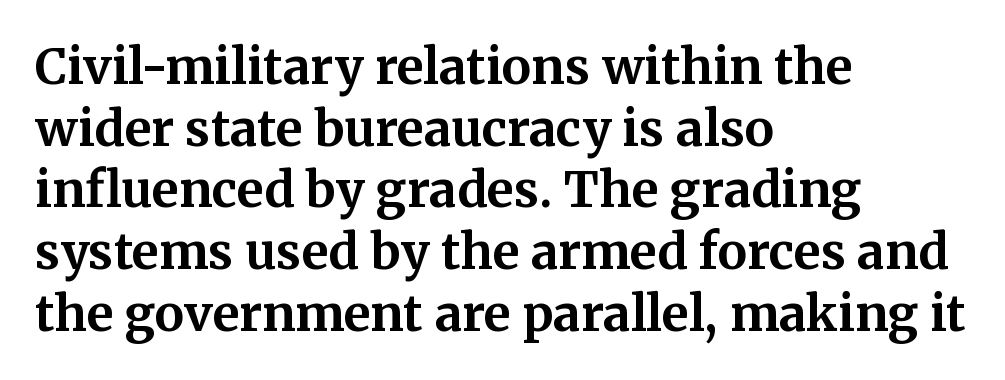
Typographically, this falls in the serif category. In terms of posture, this sample is upright. The text block is weighted toward the left margin, trailing off unevenly rightward. The passage shown stacks its lines at a standard gap. Clear beneath every line of the passage.
